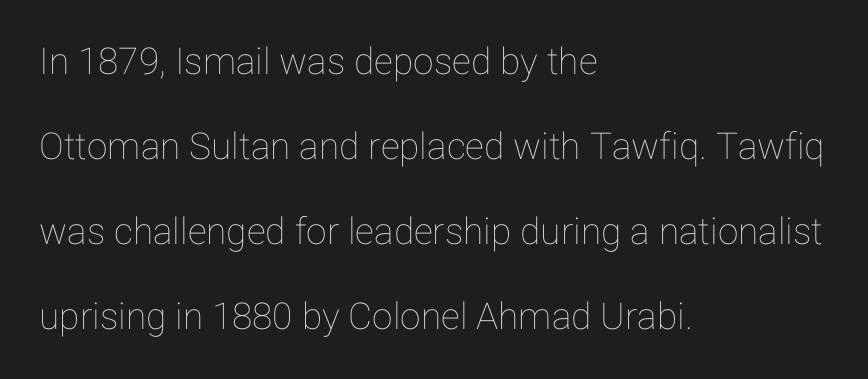
The image shows 37 px text type, upright; set left-aligned, loose line spacing (2.3x), normal letter spacing, not underlined; low stroke contrast and a medium x-height.
